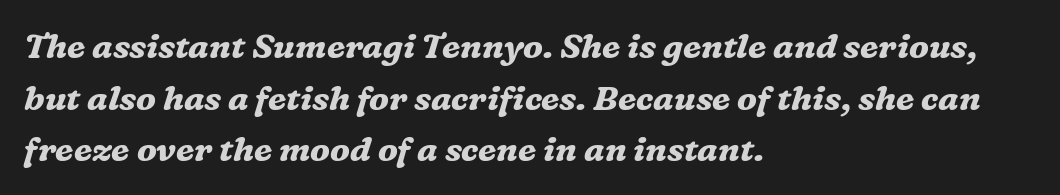
Q: Is the text bold? A: Yes.
Q: Is the text italic (slanted)? A: Yes, it leans right by about 16 degrees.
Q: Is the typeface a serif or a sans-serif typeface? A: Serif.
Q: Is the text underlined? A: No.
Q: How is the paragraph aligned? A: Left-aligned.
Q: Is the spacing between letters normal or unusually wide? A: Normal.
Q: Is the spacing between lines tight, normal or loose? A: Normal.
Q: Width (condensed, normal, or wide)? A: Normal.
Q: Stroke contrast? A: Medium.
Q: x-height? A: Medium.
Q: Monospaced? A: No.
